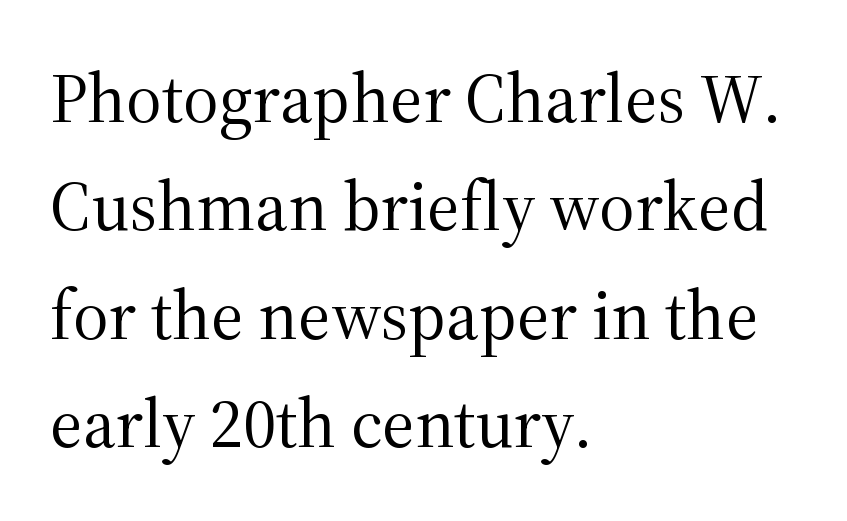
Q: Is the text bold? A: No.
Q: Is the text italic (slanted)? A: No, it is upright.
Q: Is the typeface a serif or a sans-serif typeface? A: Serif.
Q: Is the text underlined? A: No.
Q: How is the paragraph aligned? A: Left-aligned.
Q: Is the spacing between letters normal or unusually wide? A: Normal.
Q: Is the spacing between lines tight, normal or loose? A: Normal.
Q: Width (condensed, normal, or wide)? A: Normal.
Q: Stroke contrast? A: Medium.
Q: x-height? A: Medium.
Q: Monospaced? A: No.
